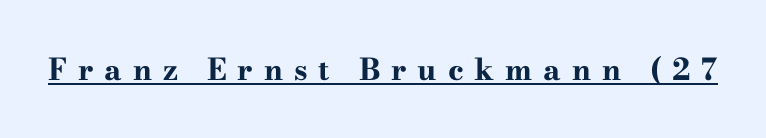
The image shows 30 px bold, wide serif type, upright; set unusually wide letter spacing (+0.36 em), underlined; high stroke contrast and a small x-height.
